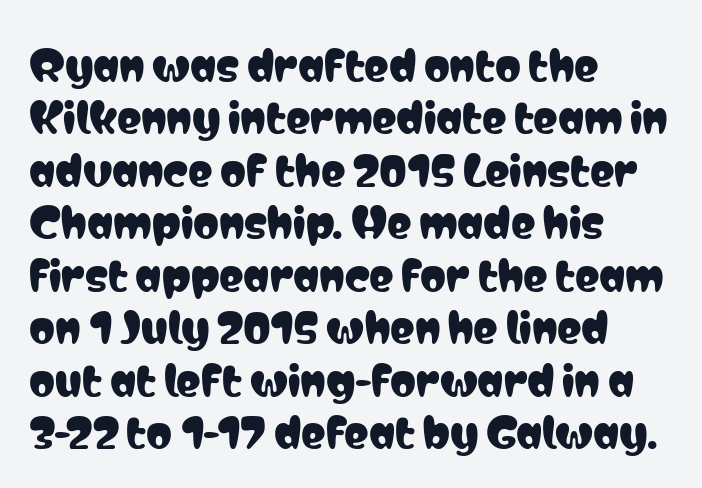
Q: Is the text italic (slanted)? A: No, it is upright.
Q: Is the typeface a serif or a sans-serif typeface? A: Sans-serif.
Q: Is the text underlined? A: No.
Q: How is the paragraph aligned? A: Left-aligned.
Q: Is the spacing between letters normal or unusually wide? A: Normal.
Q: Is the spacing between lines tight, normal or loose? A: Normal.
Q: Width (condensed, normal, or wide)? A: Condensed.
Q: Stroke contrast? A: Low.
Q: x-height? A: Medium.
Q: Monospaced? A: No.
